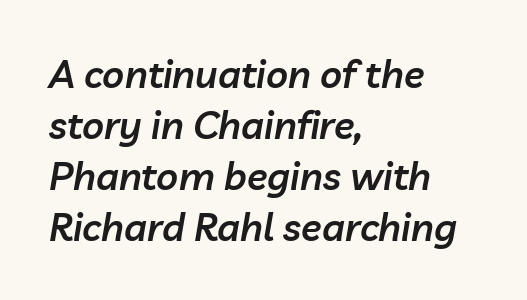
Q: Is the text bold? A: Semi-bold.
Q: Is the text italic (slanted)? A: Yes, it leans right by about 10 degrees.
Q: Is the text underlined? A: No.
Q: How is the paragraph aligned? A: Left-aligned.
Q: Is the spacing between letters normal or unusually wide? A: Normal.
Q: Is the spacing between lines tight, normal or loose? A: Normal.
Q: Width (condensed, normal, or wide)? A: Normal.
Q: Stroke contrast? A: Low.
Q: x-height? A: Medium.
Q: Monospaced? A: No.
